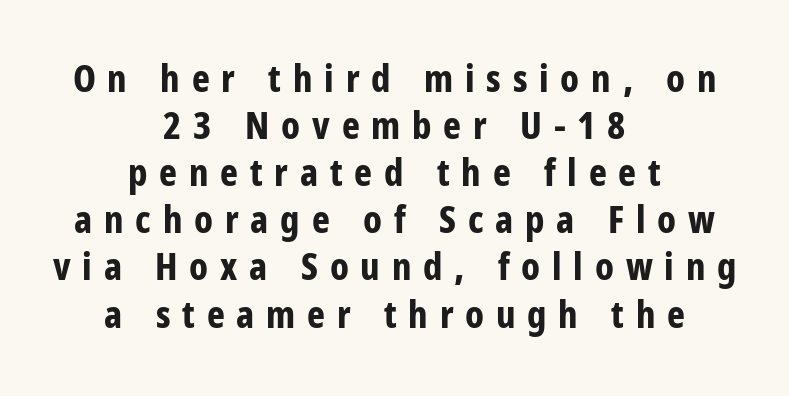
The image shows 38 px bold, condensed sans-serif type, upright; set centered, line spacing 1.24x, unusually wide letter spacing (+0.31 em), not underlined; low stroke contrast and a medium x-height.
